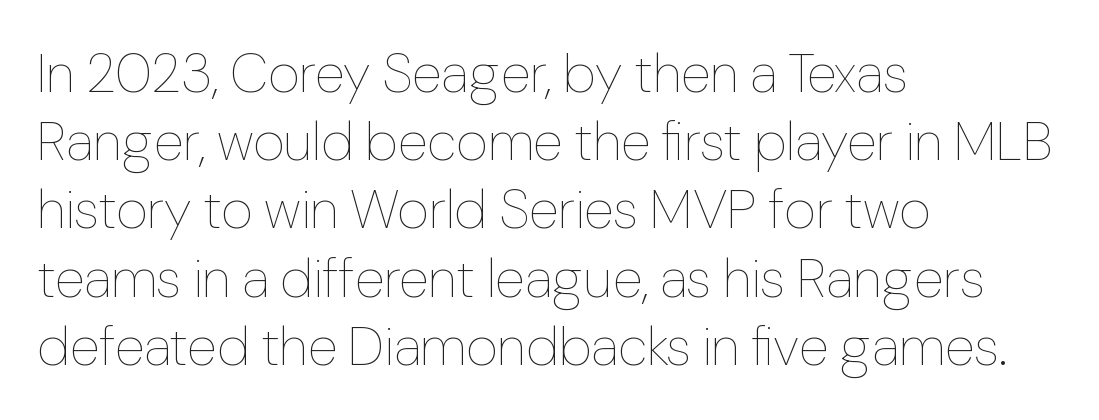
{"italic": "no", "bold": "no", "weight": "thin", "width": "normal", "stroke_contrast": "low", "x_height": "medium", "monospaced": "no", "underline": "no", "align": "left", "line_spacing_ratio": 1.24, "letter_spacing": "normal", "letter_spacing_em": 0.0, "glyph_px": 55}
